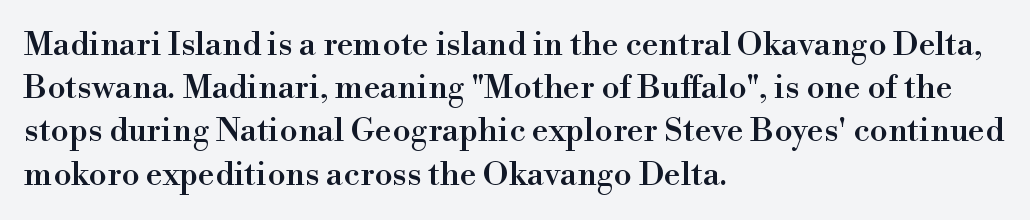
Unmarked baselines from the first word to the last. Varying glyph widths throughout — classic text-font behaviour. The rendering anchors every line to the left-hand side. Note: serifs present on the glyphs. A typesetter would mark this as roman, not italic. The horizontal fit of the characters is conventional and even.
